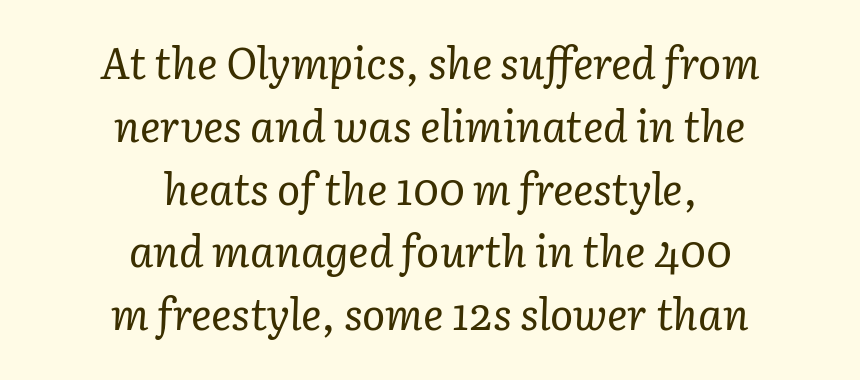
{"serif": "yes", "italic": "yes", "lean": "right", "slant_degrees": 3, "bold": "no", "weight": "regular", "width": "normal", "stroke_contrast": "low", "x_height": "medium", "monospaced": "no", "underline": "no", "align": "center", "line_spacing": "normal", "line_spacing_ratio": 1.46, "letter_spacing": "normal", "letter_spacing_em": 0.0, "glyph_px": 43}
